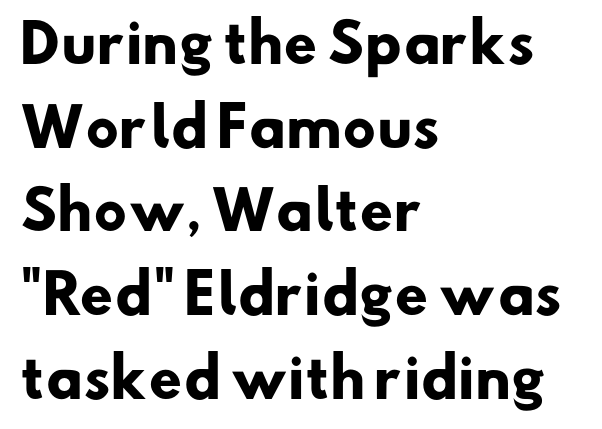
Q: Is the text bold? A: Yes.
Q: Is the typeface a serif or a sans-serif typeface? A: Sans-serif.
Q: Is the text underlined? A: No.
Q: How is the paragraph aligned? A: Left-aligned.
Q: Is the spacing between letters normal or unusually wide? A: Normal.
Q: Is the spacing between lines tight, normal or loose? A: Normal.
Q: Width (condensed, normal, or wide)? A: Normal.
Q: Stroke contrast? A: Low.
Q: x-height? A: Small.
Q: Monospaced? A: No.
